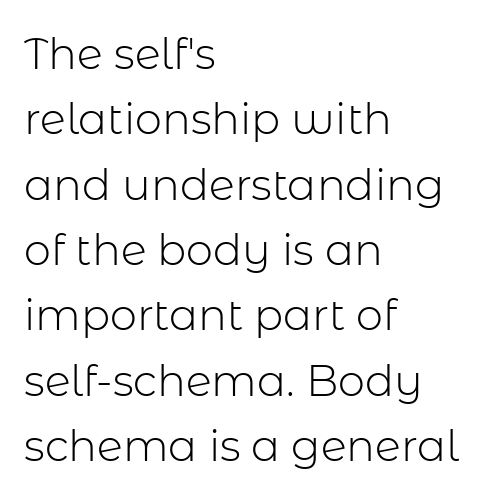
Q: Is the text bold? A: No.
Q: Is the text italic (slanted)? A: No, it is upright.
Q: Is the typeface a serif or a sans-serif typeface? A: Sans-serif.
Q: Is the text underlined? A: No.
Q: How is the paragraph aligned? A: Left-aligned.
Q: Is the spacing between letters normal or unusually wide? A: Normal.
Q: Is the spacing between lines tight, normal or loose? A: Normal.
Q: Width (condensed, normal, or wide)? A: Normal.
Q: Stroke contrast? A: Low.
Q: x-height? A: Medium.
Q: Monospaced? A: No.
